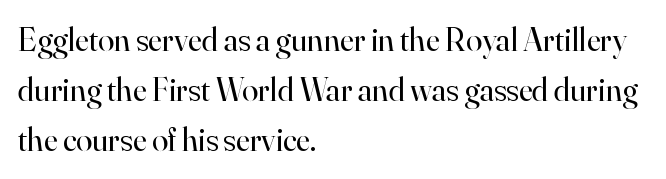
This is not heavy type; no bold has been used. Character widths vary here, with narrow letters taking less room than wide ones. The passage is arranged the way most books set body copy — flush left. Descenders hang freely into open space.
